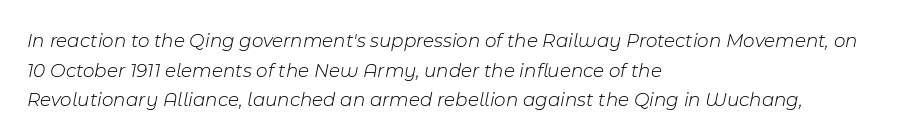
The image shows 20 px text type, italic (leaning right); set left-aligned, normal line spacing (1.48x), normal letter spacing, not underlined.
